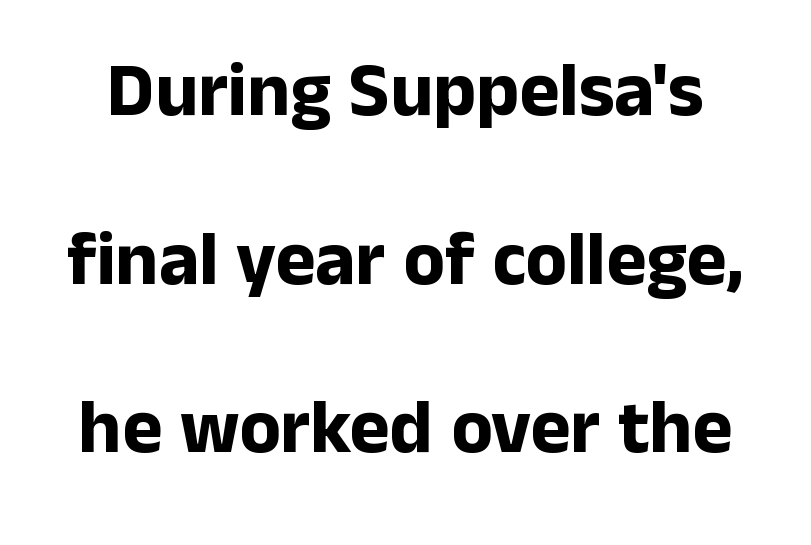
The image shows 76 px bold sans-serif type, upright; set loose line spacing (2.22x), normal letter spacing, not underlined; low stroke contrast and a medium x-height.
